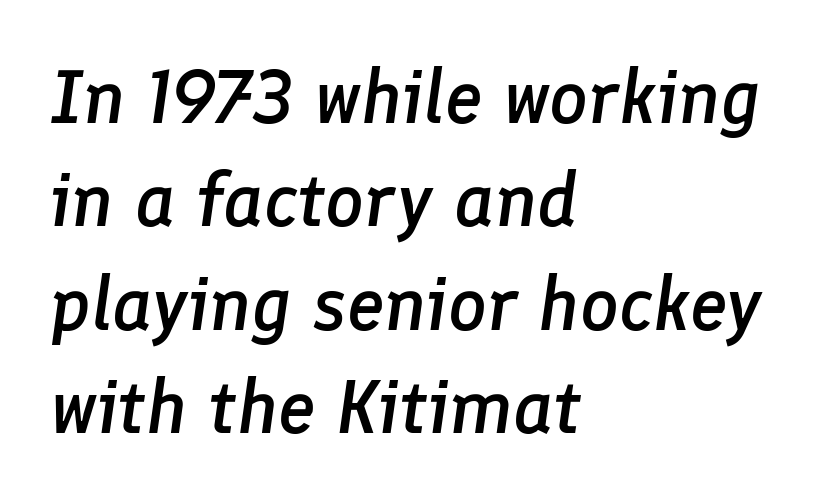
The image shows 76 px semibold type, italic (leaning right); set left-aligned, normal line spacing (1.36x), normal letter spacing, not underlined; low stroke contrast and a medium x-height.
